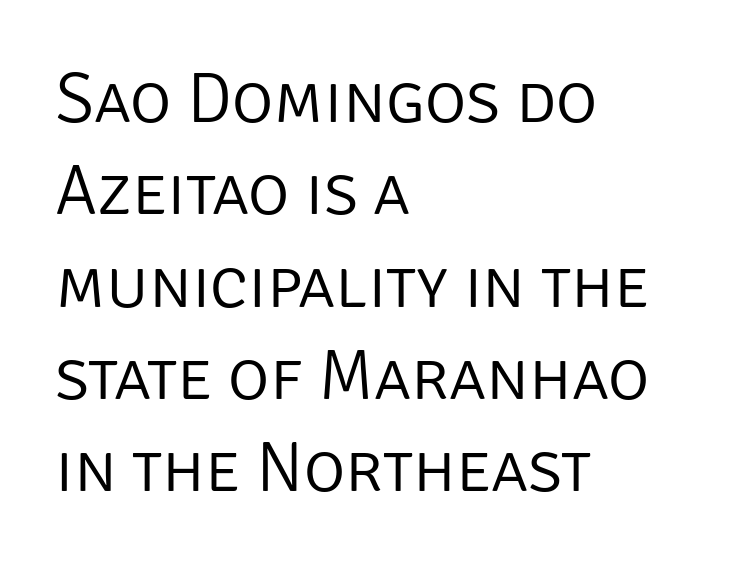
Q: Is the text bold? A: No.
Q: Is the text italic (slanted)? A: No, it is upright.
Q: Is the typeface a serif or a sans-serif typeface? A: Sans-serif.
Q: Is the text underlined? A: No.
Q: How is the paragraph aligned? A: Left-aligned.
Q: Is the spacing between letters normal or unusually wide? A: Normal.
Q: Is the spacing between lines tight, normal or loose? A: Normal.
Q: Width (condensed, normal, or wide)? A: Normal.
Q: Stroke contrast? A: Low.
Q: x-height? A: Large.
Q: Monospaced? A: No.
